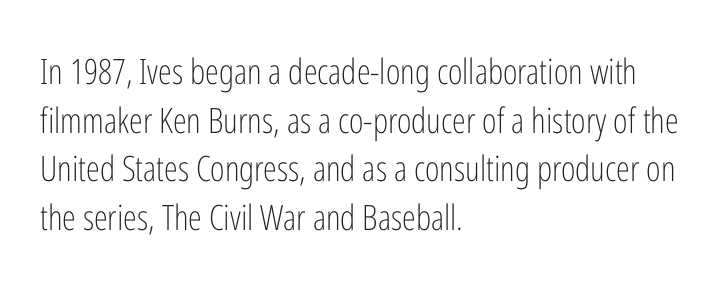
Q: Is the text bold? A: No.
Q: Is the text italic (slanted)? A: No, it is upright.
Q: Is the typeface a serif or a sans-serif typeface? A: Sans-serif.
Q: Is the text underlined? A: No.
Q: How is the paragraph aligned? A: Left-aligned.
Q: Is the spacing between letters normal or unusually wide? A: Normal.
Q: Is the spacing between lines tight, normal or loose? A: Normal.
Q: Width (condensed, normal, or wide)? A: Condensed.
Q: Stroke contrast? A: Low.
Q: x-height? A: Medium.
Q: Monospaced? A: No.
